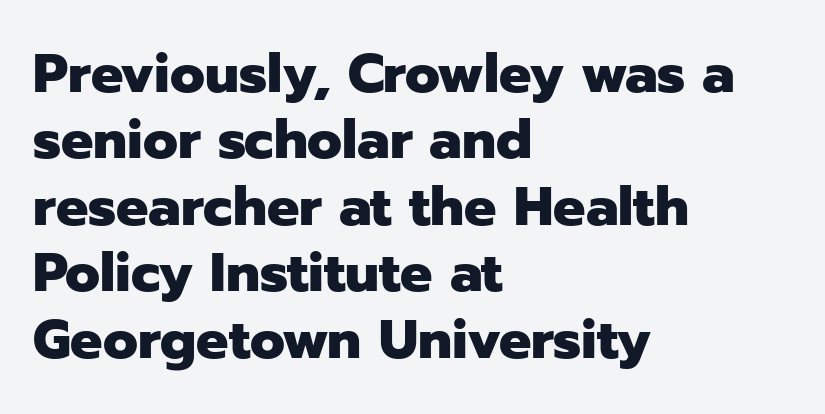
The image shows 54 px heavy sans-serif type, upright; set left-aligned, line spacing 1.23x, normal letter spacing, not underlined; low stroke contrast and a medium x-height.
